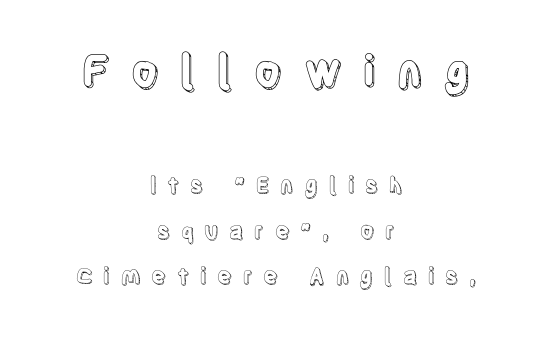
Q: Is the text italic (slanted)? A: No, it is upright.
Q: Is the text underlined? A: No.
Q: How is the paragraph aligned? A: Centered.
Q: Is the spacing between letters normal or unusually wide? A: Unusually wide.
Q: Is the spacing between lines tight, normal or loose? A: Loose.
Q: Which block of text is set in a larger size, the first (top) or the second (bottom)? A: The first (top) one.
Q: Width (condensed, normal, or wide)? A: Condensed.
Q: x-height? A: Large.
Q: Monospaced? A: No.
